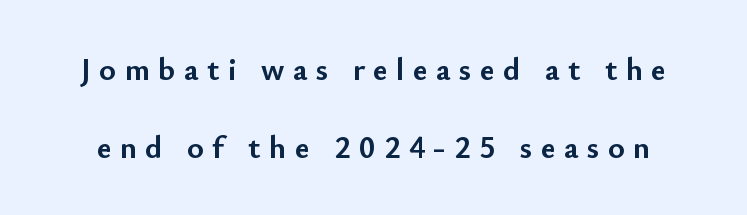
Serifs: no, the terminals of the letterforms are clean. The gap between lines stays unmarked. Successive baselines arrive slowly, with a big drop between each. The strokes are fattened all the way to bold. Display-style spreading of the glyphs; the letterfit is very open. Note the varied advance widths — an 'i' is clearly narrower than an 'm'.
